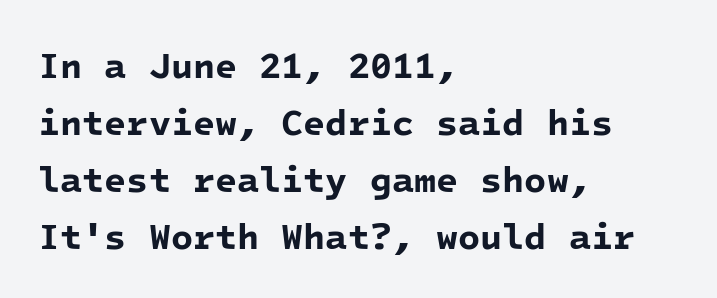
{"serif": "no", "bold": "yes", "weight": "bold", "width": "normal", "stroke_contrast": "low", "x_height": "medium", "monospaced": "yes", "underline": "no", "align": "left", "line_spacing": "normal", "line_spacing_ratio": 1.58, "letter_spacing": "normal", "letter_spacing_em": 0.0, "glyph_px": 36}
